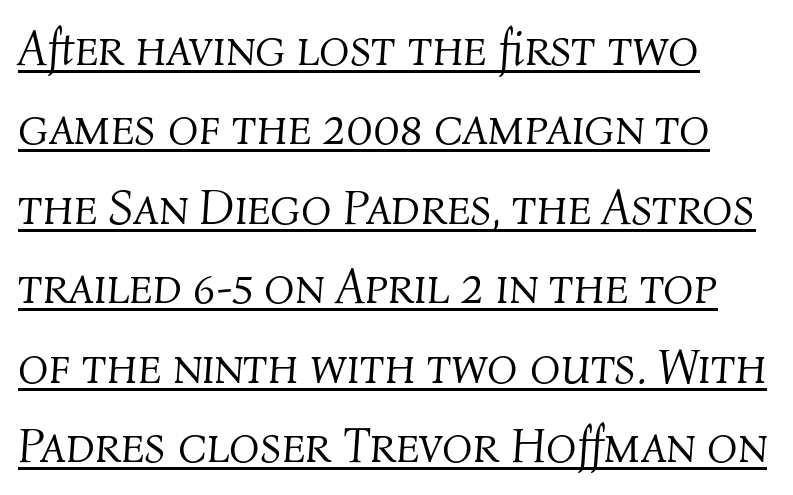
The image shows 50 px light type, italic (leaning right); set left-aligned, normal line spacing (1.59x), normal letter spacing, underlined; medium stroke contrast and a medium x-height.
